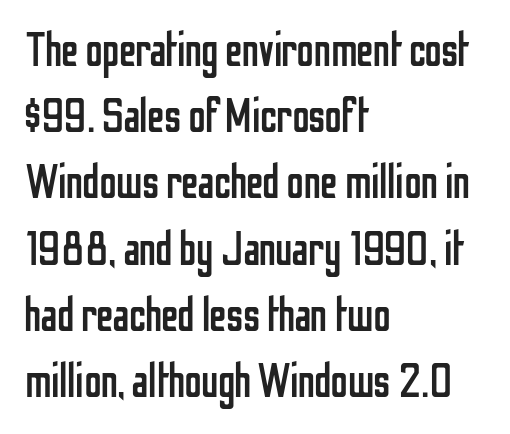
Observe the absence of serifs on each vertical stroke in this sample. Layout note: lines flush left. Character widths vary here, with narrow letters taking less room than wide ones. What's the leading like? Ordinary, nothing unusual. Short note: letters normally spaced.
